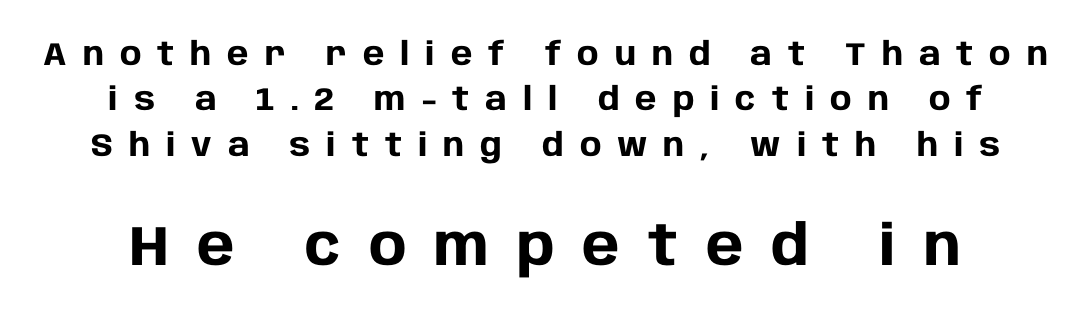
Q: Is the text bold? A: Yes.
Q: Is the text italic (slanted)? A: No, it is upright.
Q: Is the typeface a serif or a sans-serif typeface? A: Sans-serif.
Q: Is the text underlined? A: No.
Q: Is the spacing between letters normal or unusually wide? A: Unusually wide.
Q: Is the spacing between lines tight, normal or loose? A: Normal.
Q: Which block of text is set in a larger size, the first (top) or the second (bottom)? A: The second (bottom) one.
Q: Width (condensed, normal, or wide)? A: Normal.
Q: Stroke contrast? A: Low.
Q: x-height? A: Large.
Q: Monospaced? A: No.
